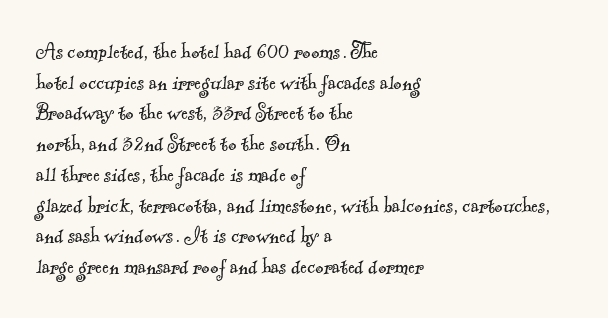
{"bold": "no", "underline": "no", "align": "left", "line_spacing_ratio": 1.23, "letter_spacing": "normal", "letter_spacing_em": 0.0, "glyph_px": 25}
